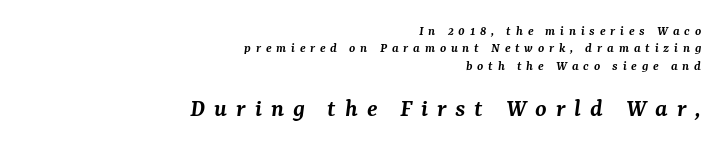
Q: Is the text bold? A: Semi-bold.
Q: Is the text italic (slanted)? A: Yes, it leans right by about 7 degrees.
Q: Is the text underlined? A: No.
Q: How is the paragraph aligned? A: Right-aligned.
Q: Is the spacing between letters normal or unusually wide? A: Unusually wide.
Q: Is the spacing between lines tight, normal or loose? A: Normal.
Q: Which block of text is set in a larger size, the first (top) or the second (bottom)? A: The second (bottom) one.
